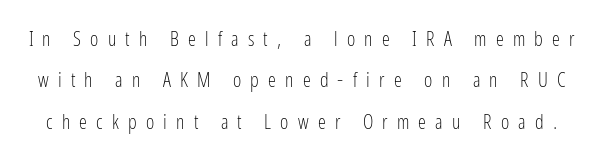
{"italic": "no", "bold": "no", "underline": "no", "line_spacing": "loose", "line_spacing_ratio": 2.07, "letter_spacing": "wide", "letter_spacing_em": 0.46, "glyph_px": 20}
